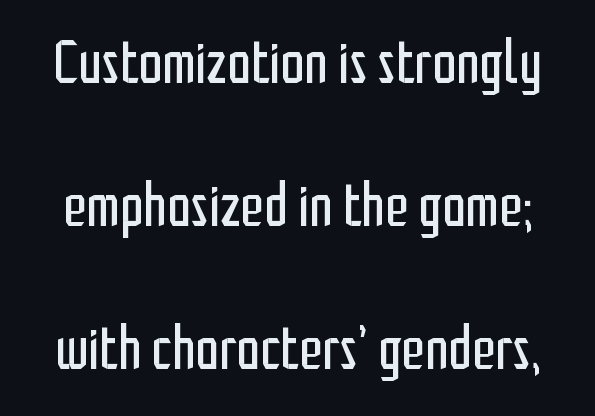
{"serif": "no", "italic": "no", "bold": "no", "weight": "regular", "width": "condensed", "stroke_contrast": "low", "x_height": "medium", "monospaced": "no", "underline": "no", "line_spacing": "loose", "line_spacing_ratio": 2.38, "letter_spacing": "normal", "letter_spacing_em": 0.0, "glyph_px": 60}
